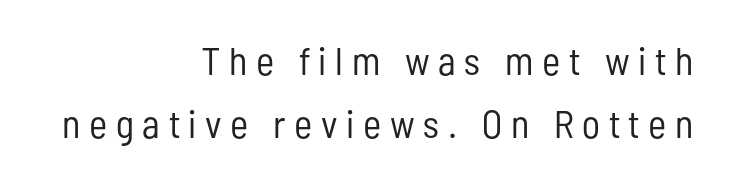
These lines are rendered in a variable-pitch font. The lines sit at an ordinary, default distance from one another. The face looks like a standard text weight, possibly lighter. This sample uses expanded letter spacing, leaving extra air between glyphs. The area under the type is left untouched. A student would call this right alignment; a typographer would say flush right, rag left.
